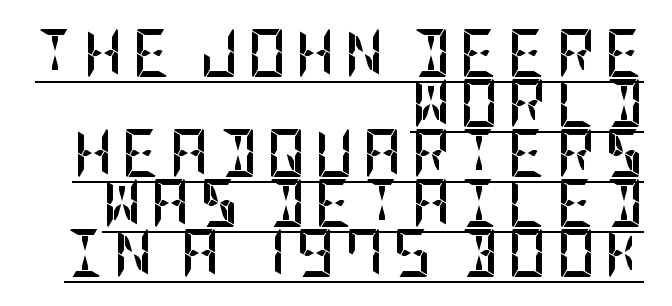
Typographically, this falls in the sans-serif category. The glyphs have the mass of a bold cut. Upright lettering throughout. Notice how a bar underscores the lettering throughout.
